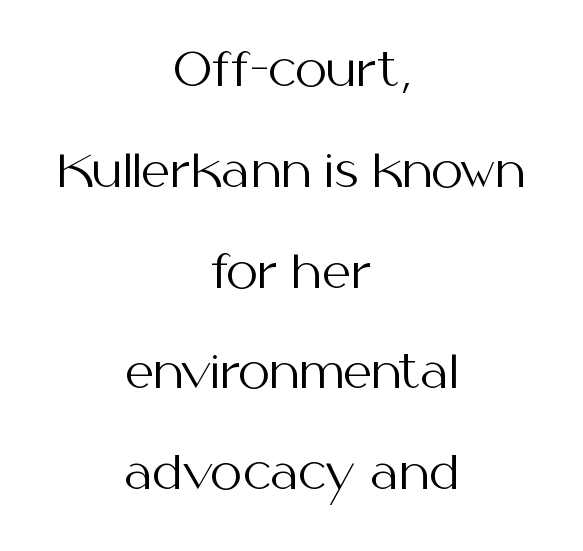
The typesetter chose a symmetrical, centered arrangement here. It's the straight-up-and-down kind of type. Lines of text with bare space underneath. Grotesque or geometric, the face here clearly has no serifs.
